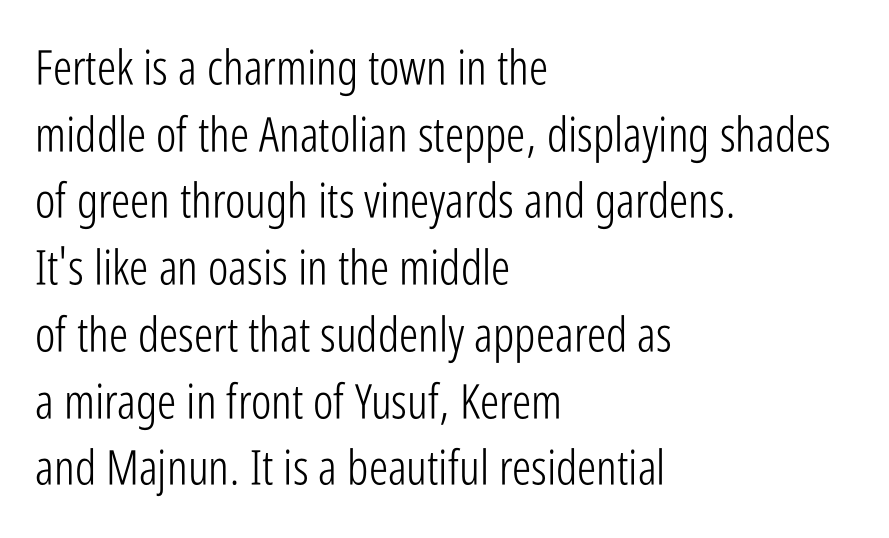
In terms of posture, this sample is upright. The letters advance in unequal steps, a hallmark of proportional type. Are there feet on the stems? There aren't — it's a sans. Regular leading.
